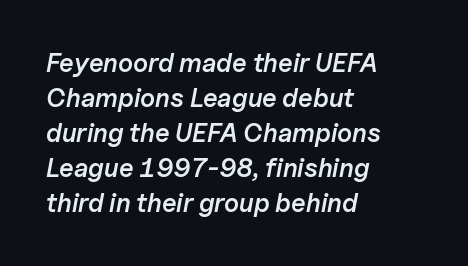
Words appear dense and cohesive because spacing is normal. Look at the stroke-to-counter ratio: somewhat heavy, a semibold. A clean baseline with only descenders dipping below it. Students, observe: this is what conventionally led text looks like. Short and long lines alike share a common starting point at left. The typography opts for an oblique posture over an upright one.
